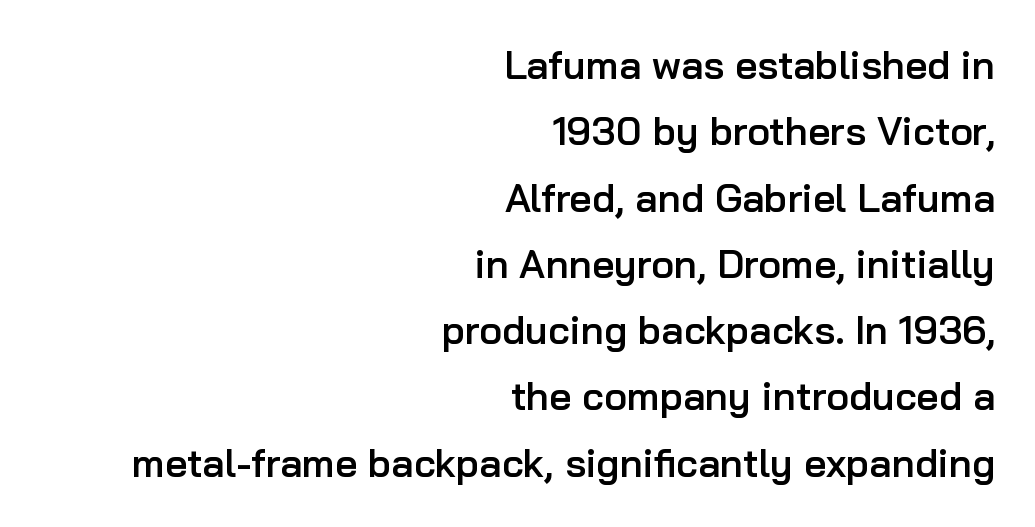
The image shows 39 px semibold sans-serif type, upright; set right-aligned, normal line spacing (1.7x), normal letter spacing, not underlined; low stroke contrast and a medium x-height.
